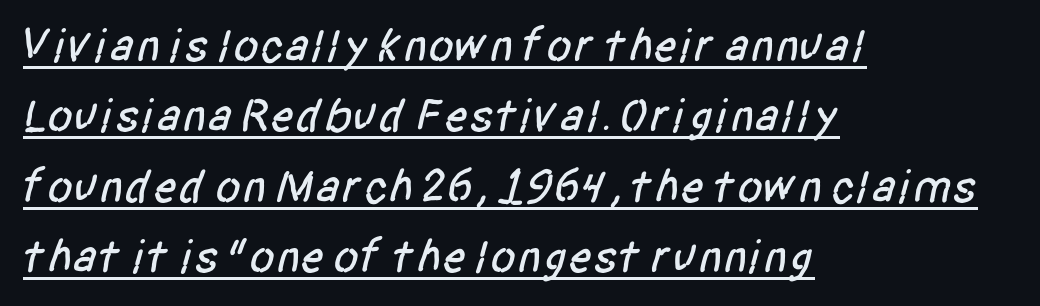
Q: Is the typeface a serif or a sans-serif typeface? A: Sans-serif.
Q: Is the text underlined? A: Yes.
Q: How is the paragraph aligned? A: Left-aligned.
Q: Is the spacing between letters normal or unusually wide? A: Normal.
Q: Is the spacing between lines tight, normal or loose? A: Normal.
Q: Width (condensed, normal, or wide)? A: Condensed.
Q: Stroke contrast? A: Low.
Q: x-height? A: Large.
Q: Monospaced? A: No.
